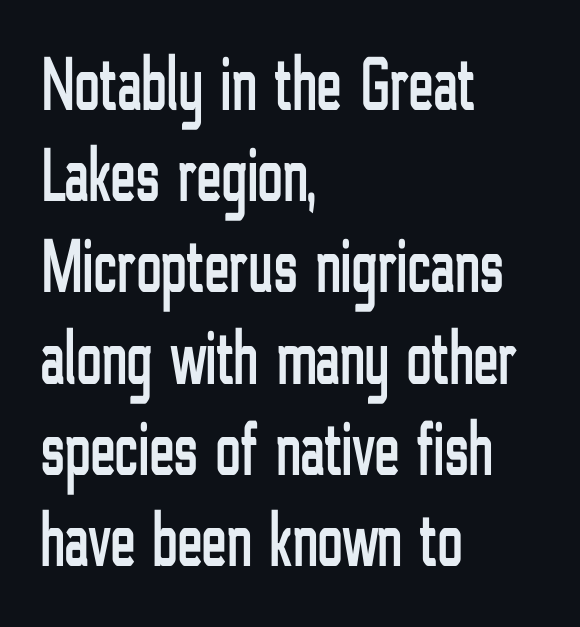
{"serif": "no", "italic": "no", "width": "condensed", "stroke_contrast": "low", "x_height": "medium", "monospaced": "no", "underline": "no", "align": "left", "line_spacing_ratio": 1.2, "letter_spacing": "normal", "letter_spacing_em": 0.0, "glyph_px": 76}
